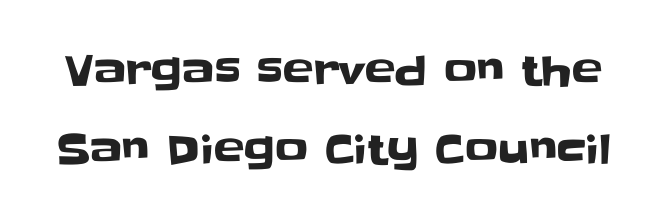
Q: Is the text italic (slanted)? A: No, it is upright.
Q: Is the typeface a serif or a sans-serif typeface? A: Sans-serif.
Q: Is the text underlined? A: No.
Q: Is the spacing between letters normal or unusually wide? A: Normal.
Q: Is the spacing between lines tight, normal or loose? A: Loose.
Q: Width (condensed, normal, or wide)? A: Normal.
Q: Stroke contrast? A: Low.
Q: x-height? A: Large.
Q: Monospaced? A: No.
